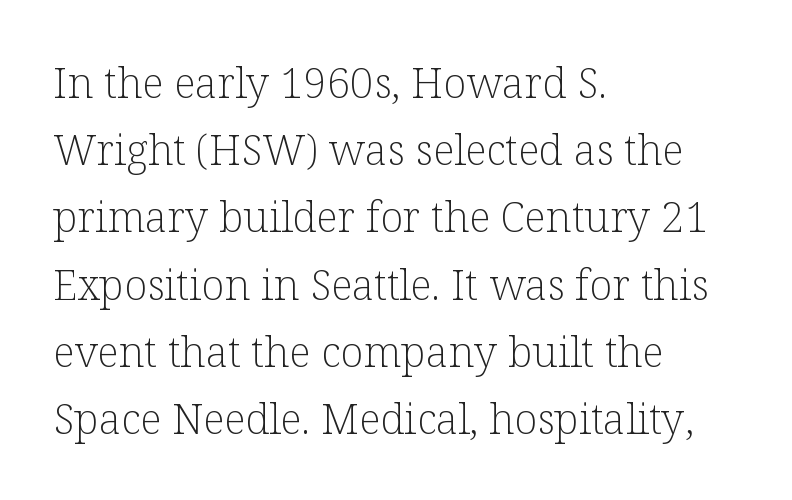
{"serif": "yes", "italic": "no", "bold": "no", "weight": "light", "width": "normal", "stroke_contrast": "low", "x_height": "medium", "monospaced": "no", "underline": "no", "align": "left", "line_spacing": "normal", "line_spacing_ratio": 1.6, "letter_spacing": "normal", "letter_spacing_em": 0.0, "glyph_px": 42}
